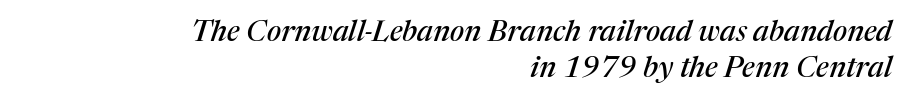
The image shows 29 px serif type, italic (leaning right); set right-aligned, normal line spacing (1.25x), normal letter spacing, not underlined; medium stroke contrast and a medium x-height.
